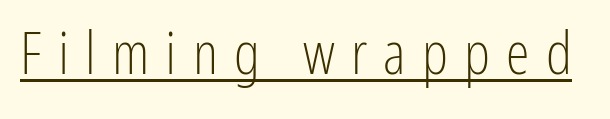
You can see a thin bar hugging the bottom of the glyphs. The lettering holds an erect, upright posture throughout. Honestly, the letter spacing is so wide it's the main thing you notice. This reads as an unemphasized weight, regular at the heaviest. Think of a printed novel: that variable character pitch is what you see here.
